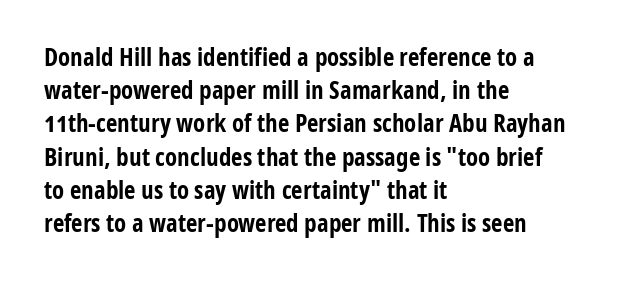
Q: Is the text bold? A: Yes.
Q: Is the text italic (slanted)? A: No, it is upright.
Q: Is the text underlined? A: No.
Q: How is the paragraph aligned? A: Left-aligned.
Q: Is the spacing between letters normal or unusually wide? A: Normal.
Q: Is the spacing between lines tight, normal or loose? A: Normal.
